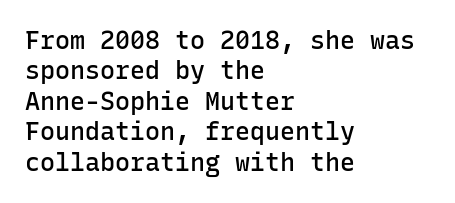
{"italic": "no", "bold": "semi", "underline": "no", "align": "left", "line_spacing_ratio": 1.22, "letter_spacing": "normal", "letter_spacing_em": 0.0, "glyph_px": 25}
